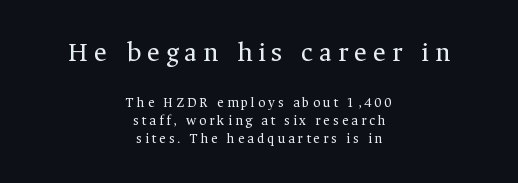
{"serif": "yes", "italic": "no", "bold": "no", "weight": "regular", "width": "normal", "stroke_contrast": "medium", "x_height": "medium", "monospaced": "no", "underline": "no", "align": "center", "line_spacing": "normal", "line_spacing_ratio": 1.29, "letter_spacing": "wide", "letter_spacing_em": 0.21, "larger_block": "first", "size_ratio": 2.0, "glyph_px": 28}
